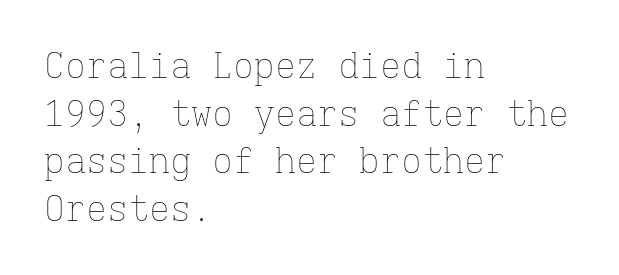
The image shows 35 px thin type, upright, monospaced; set left-aligned, normal line spacing (1.36x), normal letter spacing, not underlined; low stroke contrast and a medium x-height.
